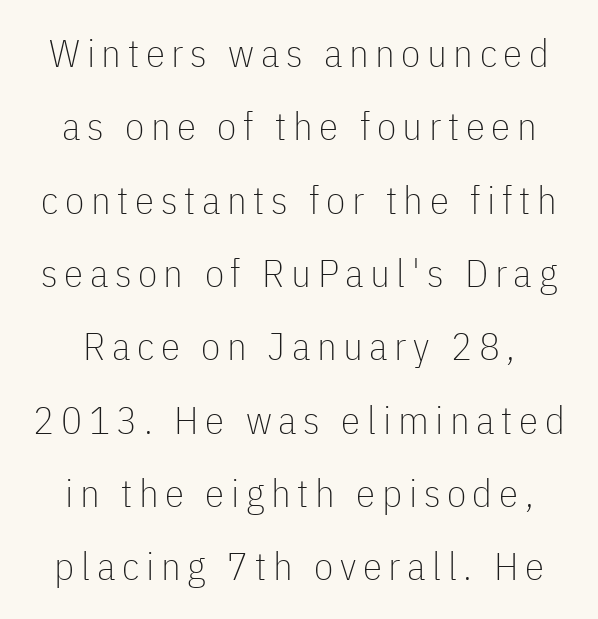
These lines are rendered in a variable-pitch font. Do the letters lean? They stand straight. The area under the type is left untouched. Ink coverage per letter is moderate at most. The type family on display is of the sans-serif kind.
